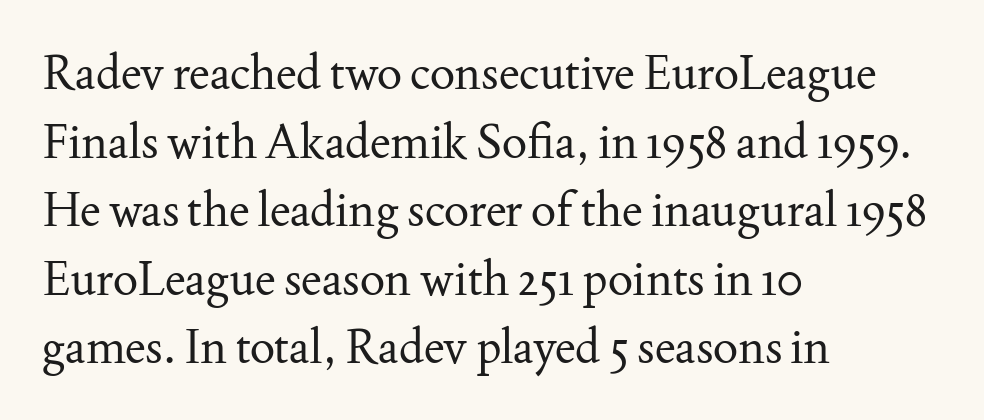
The image shows 47 px regular-weight serif type, upright; set left-aligned, normal line spacing (1.46x), normal letter spacing, not underlined; medium stroke contrast and a small x-height.
